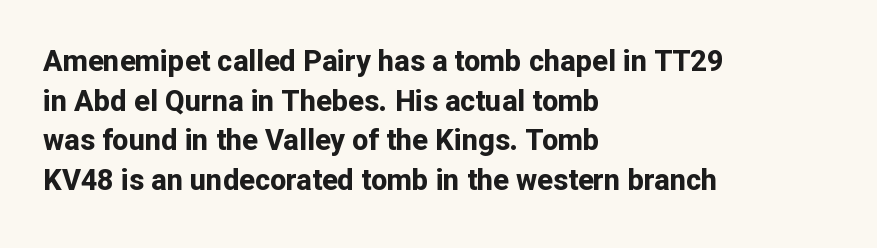
Q: Is the text bold? A: Yes.
Q: Is the text italic (slanted)? A: No, it is upright.
Q: Is the typeface a serif or a sans-serif typeface? A: Sans-serif.
Q: Is the text underlined? A: No.
Q: How is the paragraph aligned? A: Left-aligned.
Q: Is the spacing between letters normal or unusually wide? A: Normal.
Q: Is the spacing between lines tight, normal or loose? A: Normal.
Q: Width (condensed, normal, or wide)? A: Normal.
Q: Stroke contrast? A: Low.
Q: x-height? A: Medium.
Q: Monospaced? A: No.
